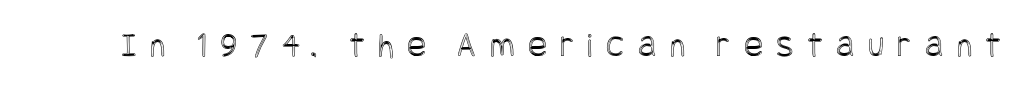
Q: Is the text italic (slanted)? A: No, it is upright.
Q: Is the text underlined? A: No.
Q: Is the spacing between letters normal or unusually wide? A: Unusually wide.
Q: Width (condensed, normal, or wide)? A: Condensed.
Q: x-height? A: Large.
